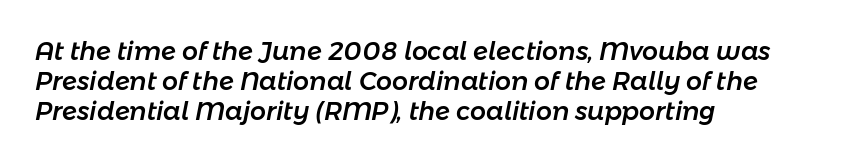
When letters slant like this, we call the style italic. Any mark beneath the type? The region is blank. The horizontal fit of the characters is conventional and even. This rendering uses left alignment, leaving the right contour irregular.
